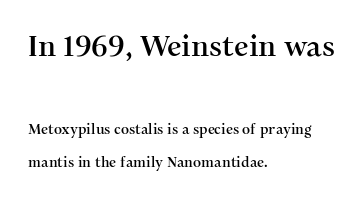
The image shows 29 px serif type, upright; set left-aligned, loose line spacing (2.36x), normal letter spacing, not underlined; the first (top) block is 2.07x larger; medium stroke contrast and a medium x-height.
